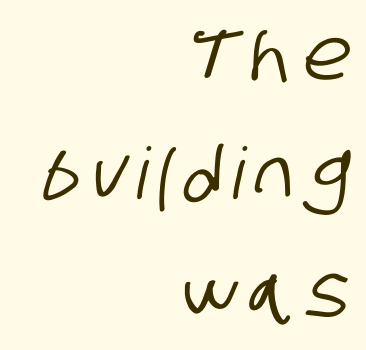
The rendering anchors every line to the right-hand side. This sample keeps an unexceptional amount of space between lines. Underline: absent. The letters advance in unequal steps, a hallmark of proportional type.
